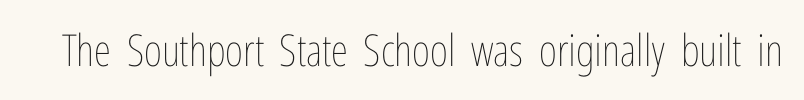
Q: Is the text bold? A: No.
Q: Is the text italic (slanted)? A: No, it is upright.
Q: Is the text underlined? A: No.
Q: Is the spacing between letters normal or unusually wide? A: Normal.
Q: Width (condensed, normal, or wide)? A: Condensed.
Q: Stroke contrast? A: Low.
Q: x-height? A: Medium.
Q: Monospaced? A: No.
